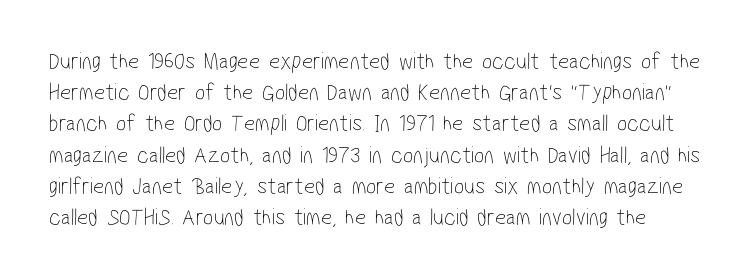
Q: Is the text bold? A: No.
Q: Is the text underlined? A: No.
Q: Is the spacing between letters normal or unusually wide? A: Normal.
Q: Is the spacing between lines tight, normal or loose? A: Normal.
